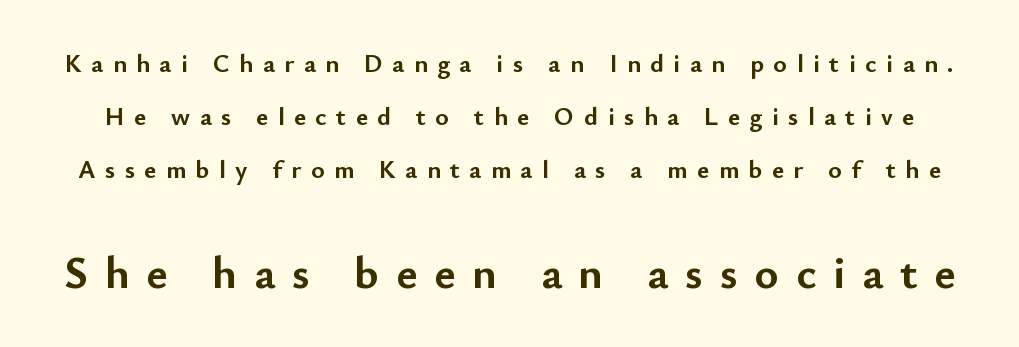
{"serif": "no", "italic": "no", "bold": "yes", "weight": "semibold", "width": "normal", "stroke_contrast": "low", "x_height": "small", "monospaced": "no", "underline": "no", "line_spacing": "loose", "line_spacing_ratio": 2.03, "letter_spacing": "wide", "letter_spacing_em": 0.36, "larger_block": "second", "size_ratio": 1.77, "glyph_px": 46}
